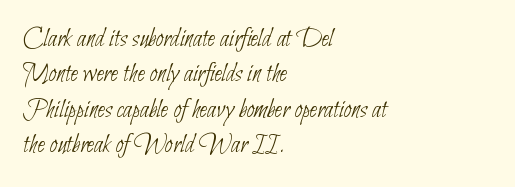
{"bold": "no", "underline": "no", "align": "left", "line_spacing": "normal", "line_spacing_ratio": 1.31, "letter_spacing": "normal", "letter_spacing_em": 0.0, "glyph_px": 27}
